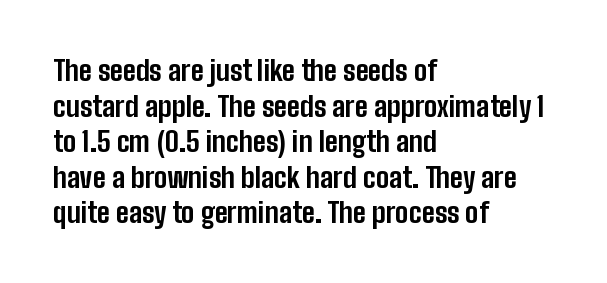
{"serif": "no", "italic": "no", "bold": "yes", "weight": "bold", "width": "condensed", "stroke_contrast": "low", "x_height": "medium", "monospaced": "no", "underline": "no", "align": "left", "line_spacing": "normal", "line_spacing_ratio": 1.27, "letter_spacing": "normal", "letter_spacing_em": 0.0, "glyph_px": 28}
